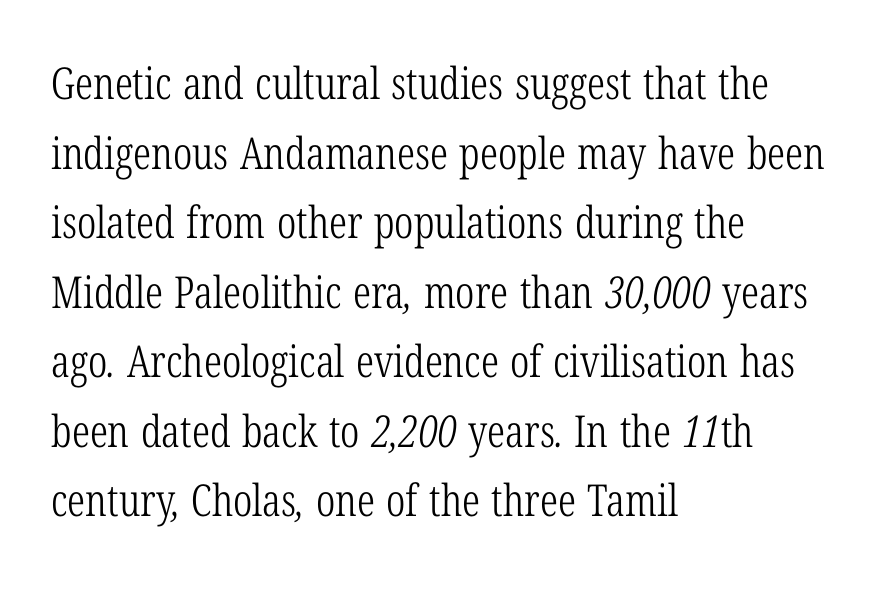
Q: Is the text bold? A: No.
Q: Is the typeface a serif or a sans-serif typeface? A: Serif.
Q: Is the text underlined? A: No.
Q: How is the paragraph aligned? A: Left-aligned.
Q: Is the spacing between letters normal or unusually wide? A: Normal.
Q: Is the spacing between lines tight, normal or loose? A: Normal.
Q: Width (condensed, normal, or wide)? A: Condensed.
Q: Stroke contrast? A: Low.
Q: x-height? A: Medium.
Q: Monospaced? A: No.
